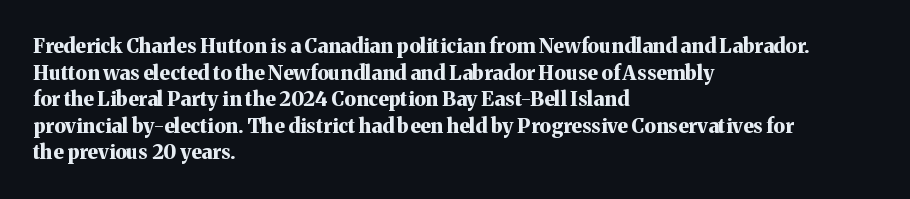
Q: Is the text bold? A: Yes.
Q: Is the text italic (slanted)? A: No, it is upright.
Q: Is the text underlined? A: No.
Q: How is the paragraph aligned? A: Left-aligned.
Q: Is the spacing between letters normal or unusually wide? A: Normal.
Q: Is the spacing between lines tight, normal or loose? A: Normal.
